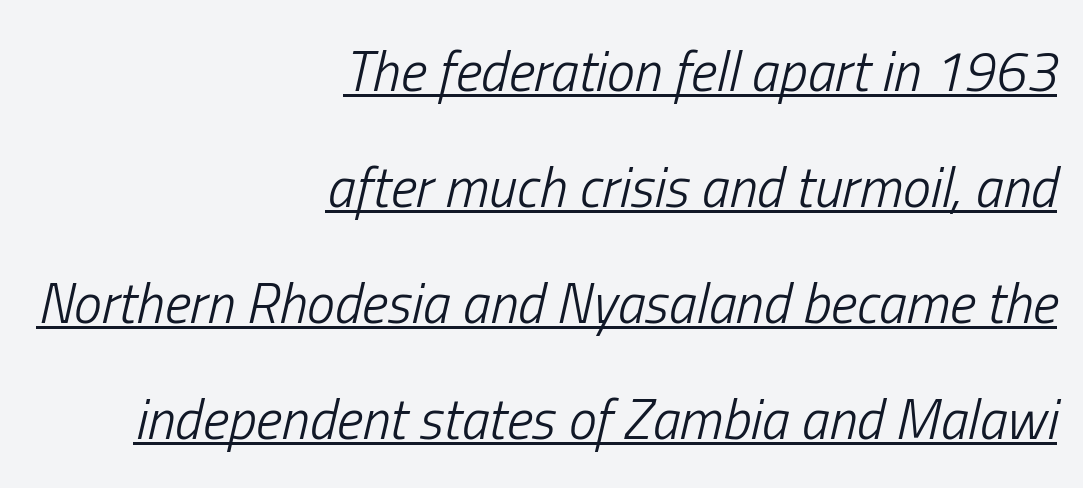
Q: Is the text bold? A: No.
Q: Is the text italic (slanted)? A: Yes, it leans right by about 13 degrees.
Q: Is the text underlined? A: Yes.
Q: How is the paragraph aligned? A: Right-aligned.
Q: Is the spacing between letters normal or unusually wide? A: Normal.
Q: Is the spacing between lines tight, normal or loose? A: Loose.
Q: Width (condensed, normal, or wide)? A: Condensed.
Q: Stroke contrast? A: Low.
Q: x-height? A: Medium.
Q: Monospaced? A: No.
